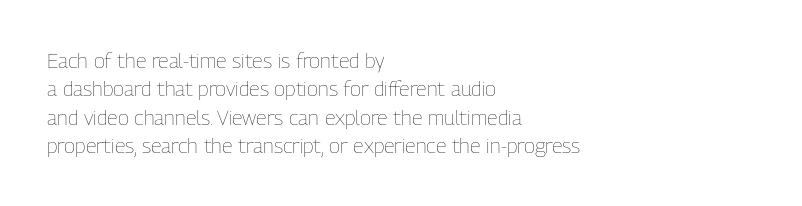
Evenly set lines give the paragraph a standard silhouette. Students, note that the glyphs here touch the page at normal intervals. In terms of posture, this sample is upright. Typeset ragged right — the left edge is the straight one.
